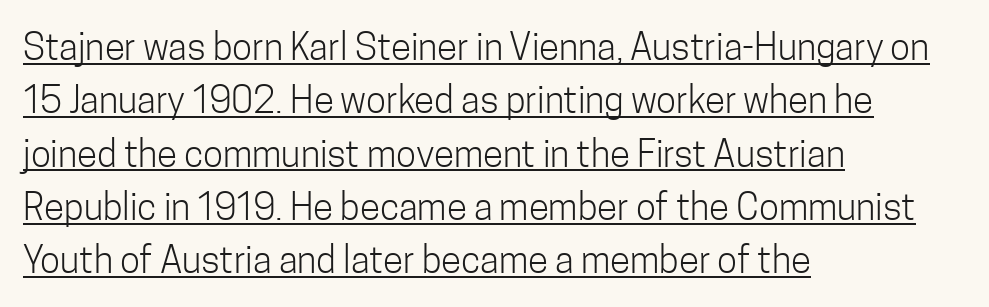
No feet cap the strokes, marking this as sans-serif type. Here the designer chose a conventional face with non-uniform glyph widths. Spacing between characters is what you'd get straight out of the box. Line spacing here is normal. Teacher's note: observe the even left margin — that is flush-left alignment.
